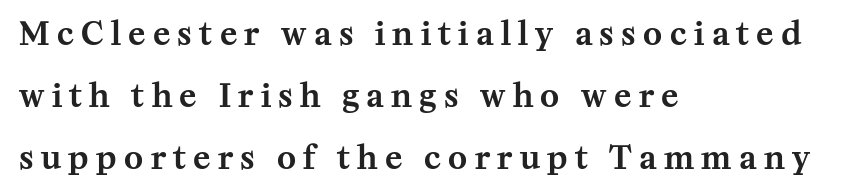
This block would shrink considerably if given ordinary leading; it's expanded now. Do the letters lean? They stand straight. Check where the strokes stop: tiny serifs finish them off. Looks like regular typesetting: each glyph gets only the width it needs.
